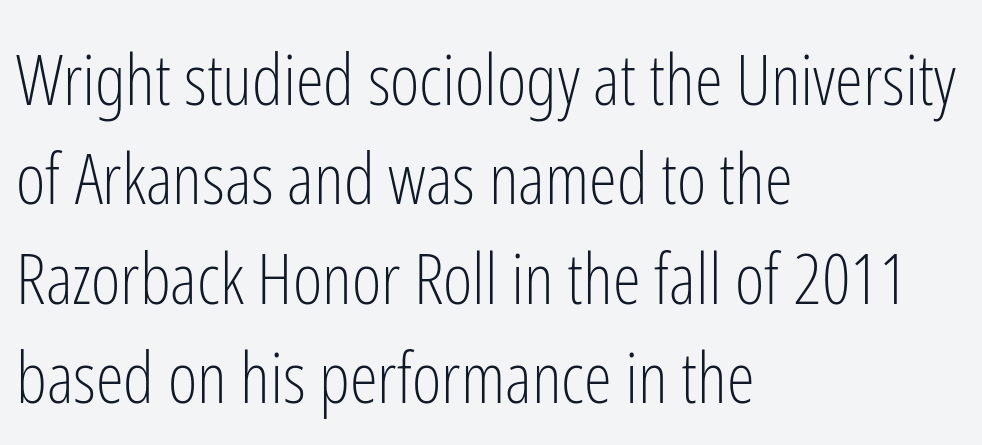
{"serif": "no", "italic": "no", "bold": "no", "weight": "light", "width": "condensed", "stroke_contrast": "low", "x_height": "medium", "monospaced": "no", "underline": "no", "align": "left", "line_spacing": "normal", "line_spacing_ratio": 1.4, "letter_spacing": "normal", "letter_spacing_em": 0.0, "glyph_px": 71}
